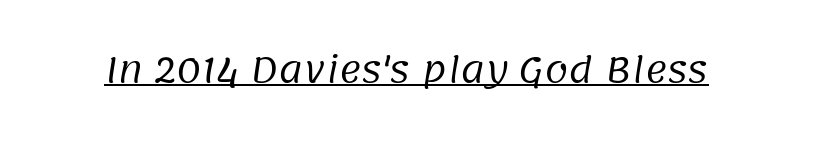
{"serif": "no", "bold": "no", "weight": "regular", "width": "normal", "stroke_contrast": "low", "x_height": "large", "monospaced": "no", "underline": "yes", "letter_spacing": "normal", "letter_spacing_em": 0.0, "glyph_px": 34}
